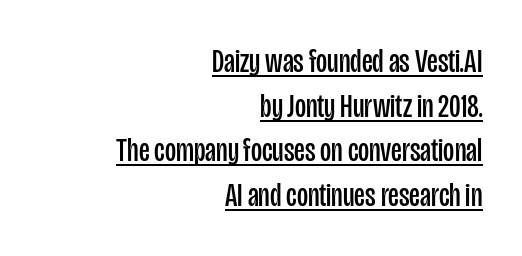
Q: Is the text bold? A: No.
Q: Is the text italic (slanted)? A: No, it is upright.
Q: Is the typeface a serif or a sans-serif typeface? A: Sans-serif.
Q: Is the text underlined? A: Yes.
Q: How is the paragraph aligned? A: Right-aligned.
Q: Is the spacing between letters normal or unusually wide? A: Normal.
Q: Is the spacing between lines tight, normal or loose? A: Normal.
Q: Width (condensed, normal, or wide)? A: Condensed.
Q: Stroke contrast? A: Low.
Q: x-height? A: Large.
Q: Monospaced? A: No.
